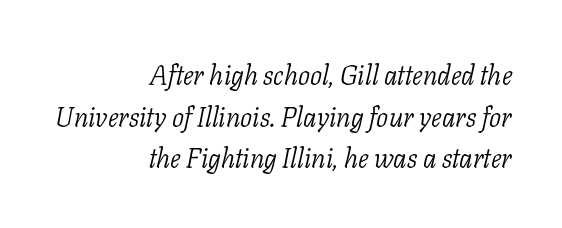
Looking at the ascenders, they clearly lean. These lines are set flush right with a ragged left edge. A bare baseline throughout the passage. In terms of leading, this rendering sits right in the middle. How are the letters spaced? Ordinarily, with no added tracking.
